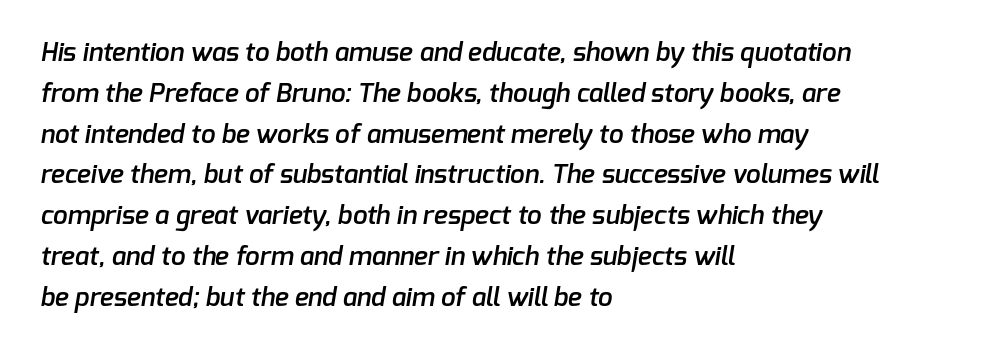
The image shows 26 px text type; set left-aligned, normal line spacing (1.57x), normal letter spacing, not underlined.
